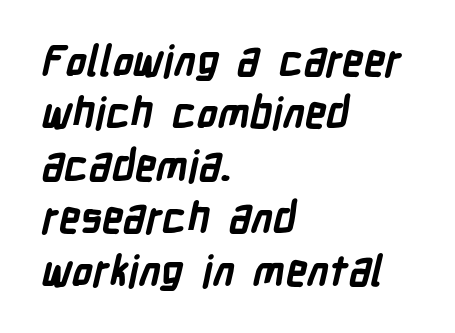
{"serif": "no", "bold": "yes", "weight": "bold", "width": "condensed", "stroke_contrast": "low", "x_height": "medium", "monospaced": "no", "underline": "no", "align": "left", "line_spacing": "normal", "line_spacing_ratio": 1.25, "letter_spacing": "normal", "letter_spacing_em": 0.0, "glyph_px": 42}
